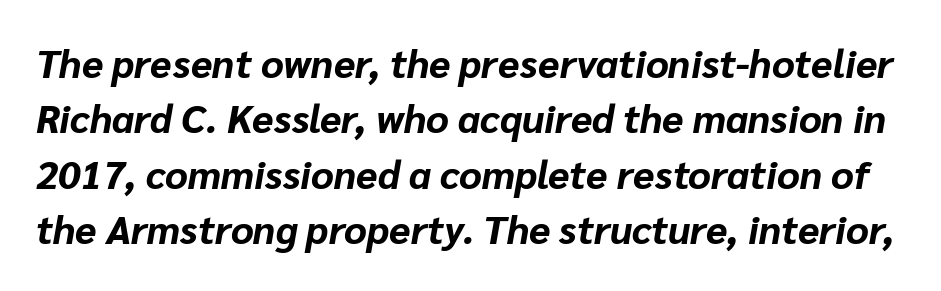
{"italic": "yes", "lean": "right", "slant_degrees": 10, "bold": "yes", "weight": "bold", "width": "normal", "stroke_contrast": "low", "x_height": "medium", "monospaced": "no", "underline": "no", "line_spacing": "normal", "line_spacing_ratio": 1.42, "letter_spacing": "normal", "letter_spacing_em": 0.0, "glyph_px": 39}
